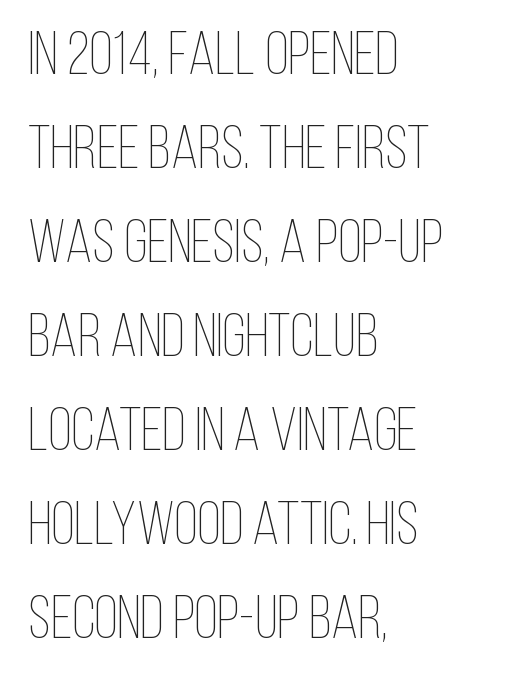
The image shows 61 px thin, condensed type, upright; set left-aligned, normal line spacing (1.54x), normal letter spacing, not underlined; low stroke contrast and a large x-height.
